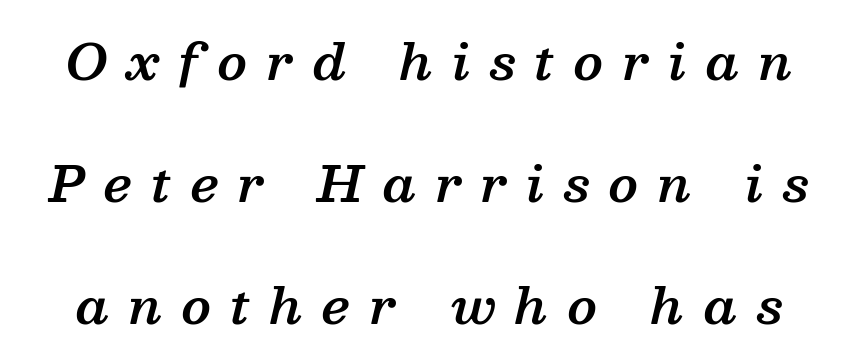
The image shows 49 px semibold serif type, italic (leaning right); set loose line spacing (2.49x), unusually wide letter spacing (+0.4 em), not underlined; medium stroke contrast and a medium x-height.
